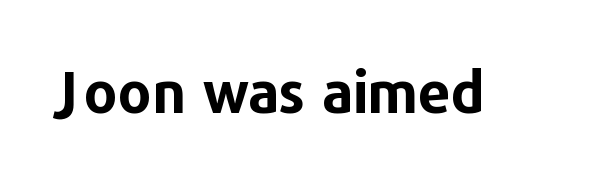
Q: Is the text bold? A: Yes.
Q: Is the text italic (slanted)? A: No, it is upright.
Q: Is the typeface a serif or a sans-serif typeface? A: Sans-serif.
Q: Is the text underlined? A: No.
Q: Is the spacing between letters normal or unusually wide? A: Normal.
Q: Width (condensed, normal, or wide)? A: Normal.
Q: Stroke contrast? A: Low.
Q: x-height? A: Medium.
Q: Monospaced? A: No.
